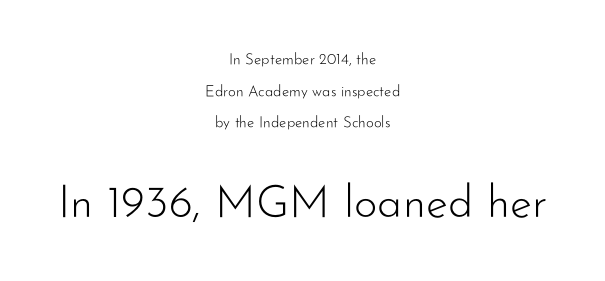
Q: Is the text bold? A: No.
Q: Is the text italic (slanted)? A: No, it is upright.
Q: Is the typeface a serif or a sans-serif typeface? A: Sans-serif.
Q: Is the text underlined? A: No.
Q: How is the paragraph aligned? A: Centered.
Q: Is the spacing between letters normal or unusually wide? A: Normal.
Q: Is the spacing between lines tight, normal or loose? A: Loose.
Q: Which block of text is set in a larger size, the first (top) or the second (bottom)? A: The second (bottom) one.
Q: Width (condensed, normal, or wide)? A: Normal.
Q: Stroke contrast? A: Low.
Q: x-height? A: Small.
Q: Monospaced? A: No.
